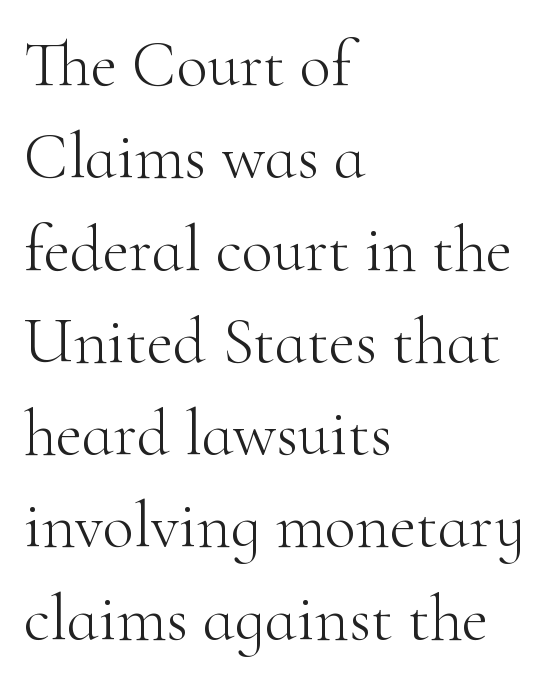
The image shows 65 px light serif type, upright; set left-aligned, normal line spacing (1.42x), normal letter spacing, not underlined; high stroke contrast and a small x-height.
